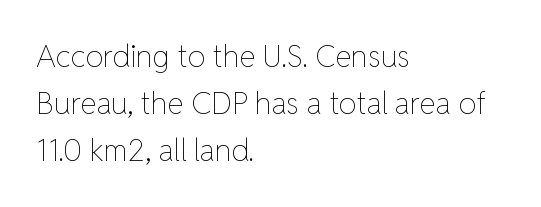
{"italic": "no", "bold": "no", "weight": "thin", "width": "normal", "stroke_contrast": "low", "x_height": "medium", "monospaced": "no", "underline": "no", "align": "left", "line_spacing": "normal", "line_spacing_ratio": 1.57, "letter_spacing": "normal", "letter_spacing_em": 0.0, "glyph_px": 30}
